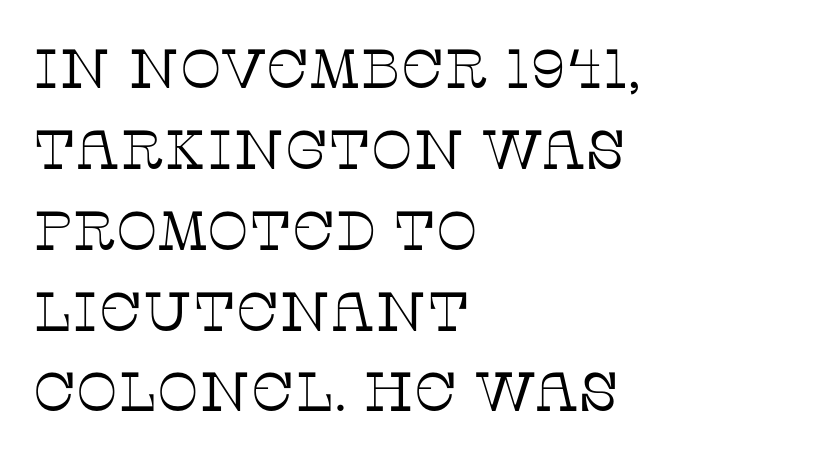
The image shows 55 px thin serif type, upright; set left-aligned, normal line spacing (1.47x), normal letter spacing, not underlined; low stroke contrast and a large x-height.
